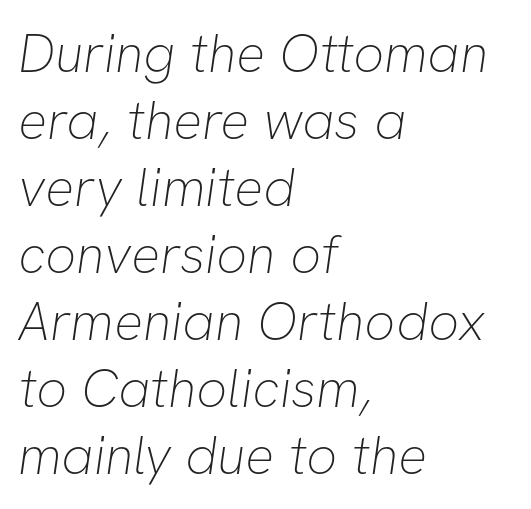
Does the copy run flush right? No — it runs flush left. Think of a printed novel: that variable character pitch is what you see here. Is the letter spacing exaggerated? No — it looks like the ordinary default. Bold? No — there's no thickening of the strokes.
